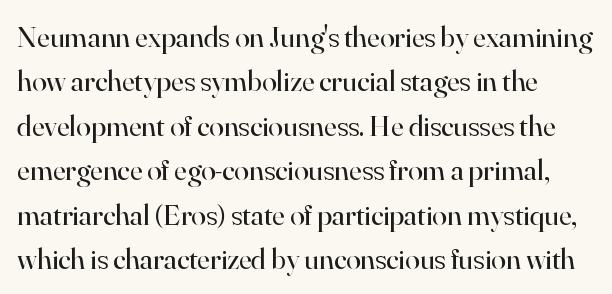
Look at the tracking — it's just the regular setting, nothing added. The cut favours lightness, reaching ordinary text weight at its darkest. Little horizontal feet cap the strokes, marking this as serif type. Whoever set this chose a conventional vertical rhythm.
